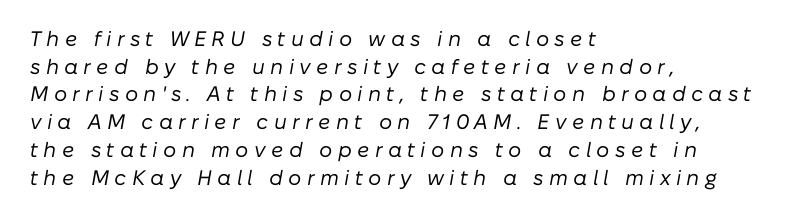
Q: Is the text bold? A: No.
Q: Is the text italic (slanted)? A: Yes, it leans right by about 10 degrees.
Q: Is the text underlined? A: No.
Q: How is the paragraph aligned? A: Left-aligned.
Q: Is the spacing between letters normal or unusually wide? A: Unusually wide.
Q: Is the spacing between lines tight, normal or loose? A: Normal.
